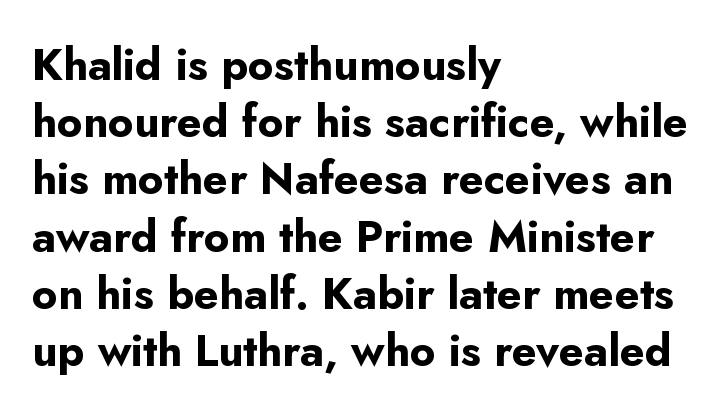
{"serif": "no", "italic": "no", "bold": "yes", "weight": "bold", "width": "normal", "stroke_contrast": "low", "x_height": "small", "monospaced": "no", "underline": "no", "align": "left", "line_spacing": "normal", "line_spacing_ratio": 1.3, "letter_spacing": "normal", "letter_spacing_em": 0.0, "glyph_px": 44}
